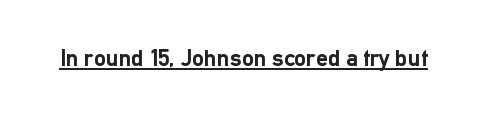
The image shows 24 px bold type, upright; set normal letter spacing, underlined.
